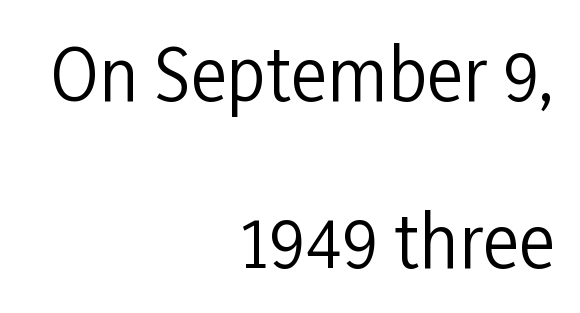
The image shows 70 px regular-weight, condensed sans-serif type, upright; set right-aligned, loose line spacing (2.39x), normal letter spacing, not underlined; low stroke contrast and a medium x-height.
